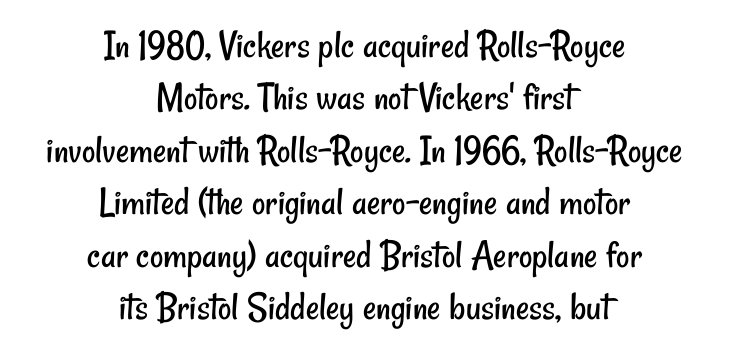
The image shows 41 px regular-weight, condensed sans-serif type; set centered, normal line spacing (1.28x), normal letter spacing, not underlined; low stroke contrast and a small x-height.
